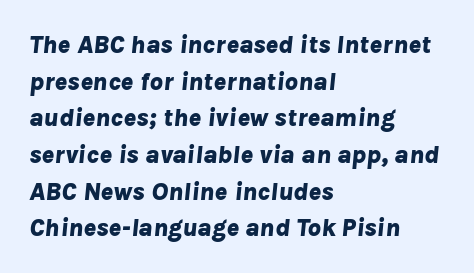
The image shows 26 px bold type, italic (leaning right); set left-aligned, normal line spacing (1.41x), normal letter spacing, not underlined.
